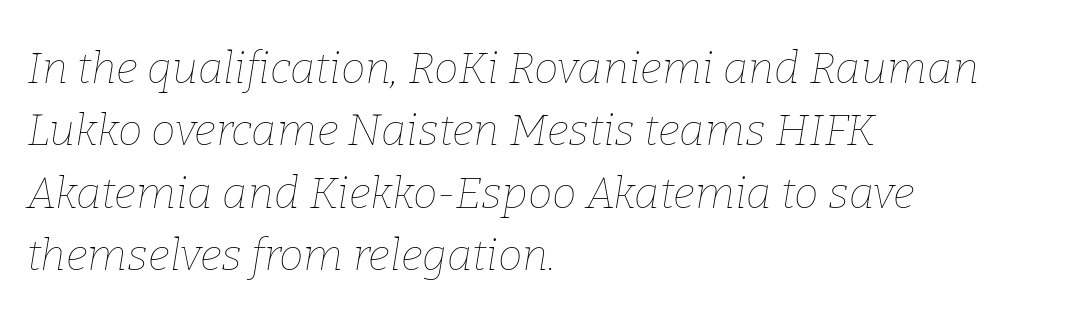
The rows are spaced the way most documents space them. Has an underline been added? It has not. Spacing verdict: proportional, widths tailored to each character. Tracking here is standard; glyphs follow each other at the usual distance.
